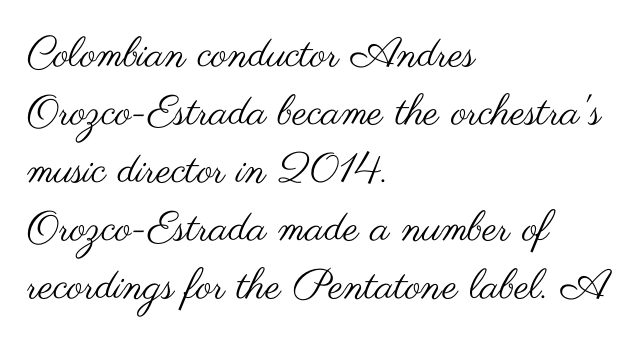
The image shows 42 px regular-weight, wide sans-serif type; set left-aligned, normal line spacing (1.38x), normal letter spacing, not underlined; medium stroke contrast and a small x-height.
